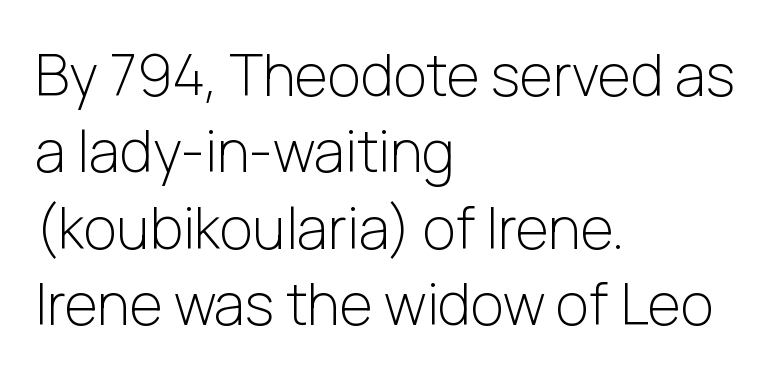
Standard letterfit; no display-style spreading of the glyphs. Every character sits straight up, as roman type does. Normally led — the rows are evenly, conventionally spaced. The text was rendered using a sans face with plain stroke endings.
